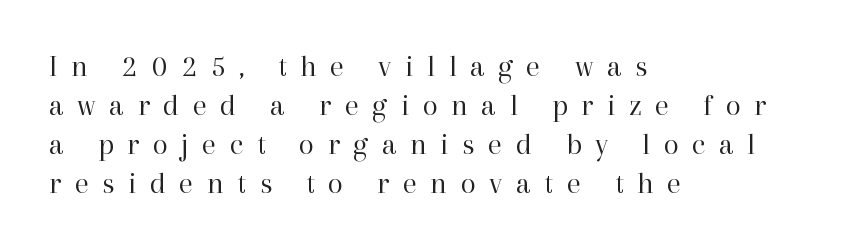
The image shows 31 px regular-weight serif type, upright; set left-aligned, normal line spacing (1.26x), unusually wide letter spacing (+0.44 em), not underlined; high stroke contrast and a medium x-height.
